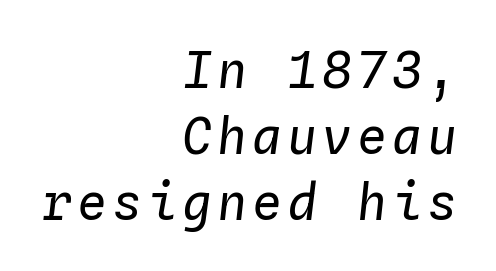
The image shows 50 px regular-weight type, italic (leaning right), monospaced; set right-aligned, normal line spacing (1.32x), not underlined; low stroke contrast and a medium x-height.
